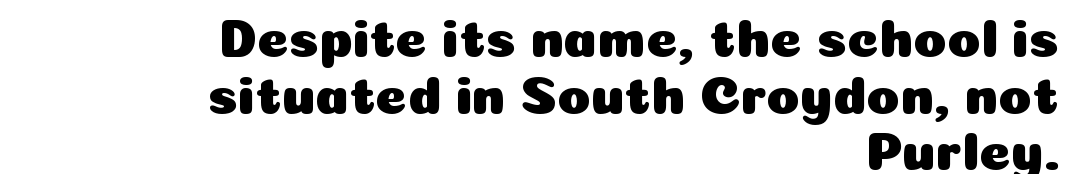
Q: Is the text italic (slanted)? A: No, it is upright.
Q: Is the typeface a serif or a sans-serif typeface? A: Sans-serif.
Q: Is the text underlined? A: No.
Q: How is the paragraph aligned? A: Right-aligned.
Q: Is the spacing between letters normal or unusually wide? A: Normal.
Q: Is the spacing between lines tight, normal or loose? A: Tight.
Q: Width (condensed, normal, or wide)? A: Normal.
Q: Stroke contrast? A: Low.
Q: x-height? A: Medium.
Q: Monospaced? A: No.
